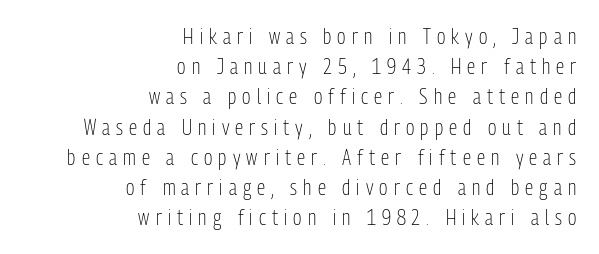
The image shows 21 px text type, upright; set right-aligned, normal line spacing (1.44x), unusually wide letter spacing (+0.29 em), not underlined.
